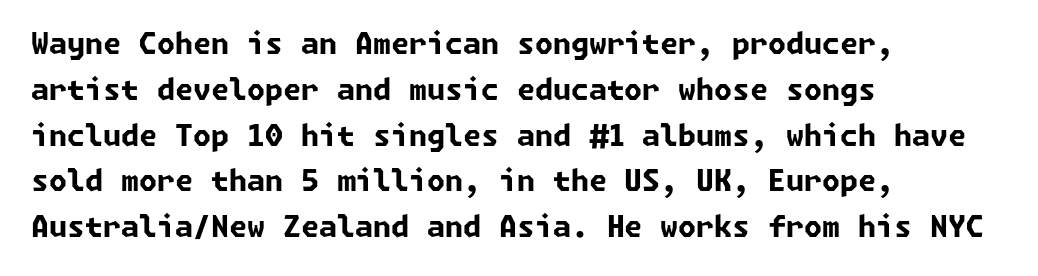
A classic flush-left, rag-right setting is used for this passage. The rendering keeps characters at their native spacing. Font category for this specimen: sans-serif. Summary of weight: heavy, a full bold. Does the leading feel generous? No, just average.
